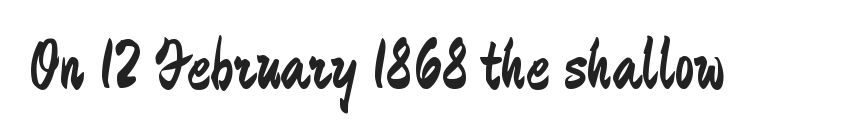
{"serif": "no", "bold": "no", "weight": "regular", "width": "condensed", "stroke_contrast": "low", "x_height": "medium", "monospaced": "no", "underline": "no", "letter_spacing": "normal", "letter_spacing_em": 0.0, "glyph_px": 71}
